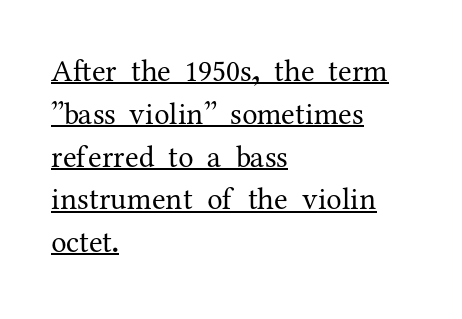
To sum up the face: it has serifs. The rendering uses natural spacing where letterforms have individual widths. No chunkiness to these letters — they're not bold. Summary of vertical rhythm: regular, with standard interline spacing. You can tell it's not italic because the verticals are truly vertical. Visually the block forms a straight wall on the left and a jagged coastline on the right.
